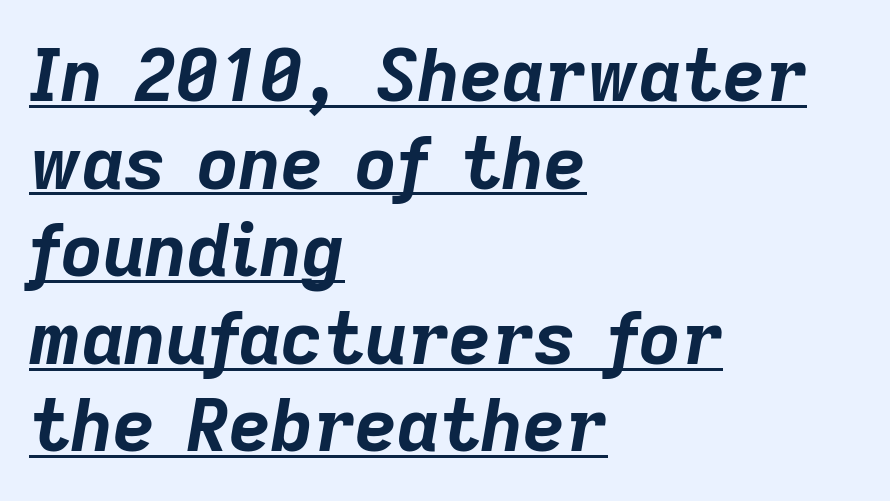
The image shows 73 px bold type, italic (leaning right); set left-aligned, line spacing 1.2x, normal letter spacing, underlined; low stroke contrast and a medium x-height.
